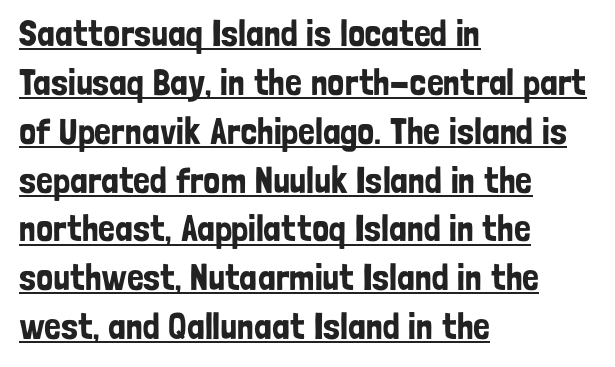
The image shows 37 px condensed sans-serif type, upright; set left-aligned, normal line spacing (1.32x), normal letter spacing, underlined; low stroke contrast and a medium x-height.
